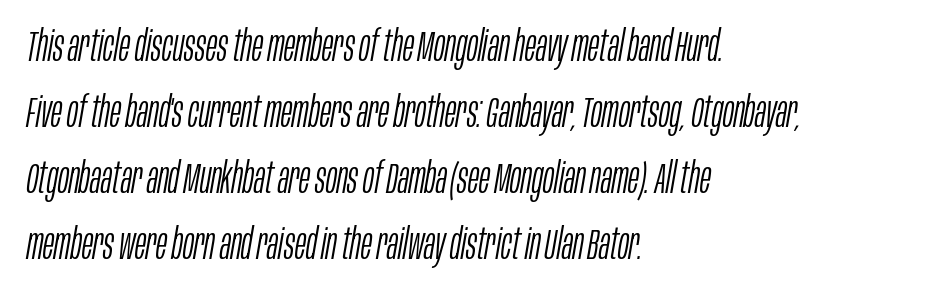
The text block is weighted toward the left margin, trailing off unevenly rightward. The passage shown is typed in a proportional face where columns would drift. Reading down the column, the eye jumps a familiar distance to each next line. The typesetting does not lean heavy: it is not bold. Honestly, the letter spacing is just normal — you wouldn't notice it.
